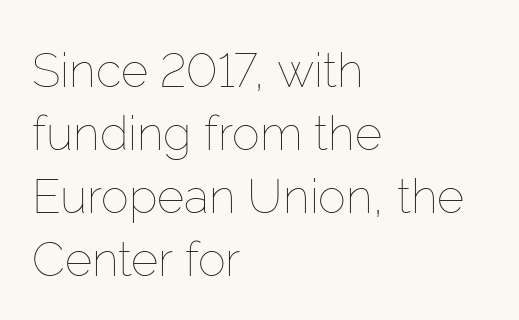
{"italic": "no", "bold": "no", "weight": "thin", "width": "normal", "stroke_contrast": "low", "x_height": "medium", "monospaced": "no", "underline": "no", "align": "left", "line_spacing": "normal", "line_spacing_ratio": 1.34, "letter_spacing": "normal", "letter_spacing_em": 0.0, "glyph_px": 47}
